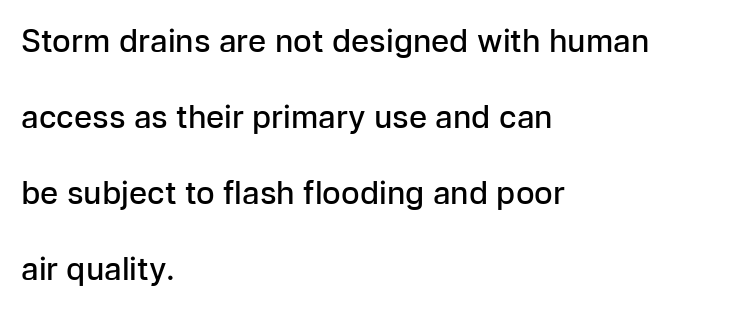
{"serif": "no", "italic": "no", "bold": "semi", "weight": "semibold", "width": "normal", "stroke_contrast": "low", "x_height": "medium", "monospaced": "no", "underline": "no", "align": "left", "line_spacing": "loose", "line_spacing_ratio": 2.45, "letter_spacing": "normal", "letter_spacing_em": 0.0, "glyph_px": 31}
